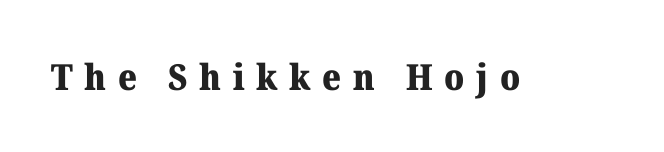
Is there any slant? The stems are plumb. Varying glyph widths throughout — classic text-font behaviour. The characters display serif detailing at their extremities. Summary of weight: heavy, a full bold.
